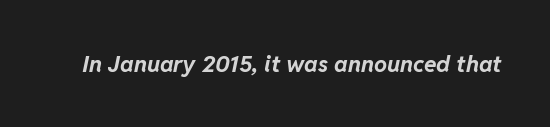
Q: Is the text bold? A: Yes.
Q: Is the text italic (slanted)? A: Yes, it leans right by about 11 degrees.
Q: Is the text underlined? A: No.
Q: Is the spacing between letters normal or unusually wide? A: Normal.
